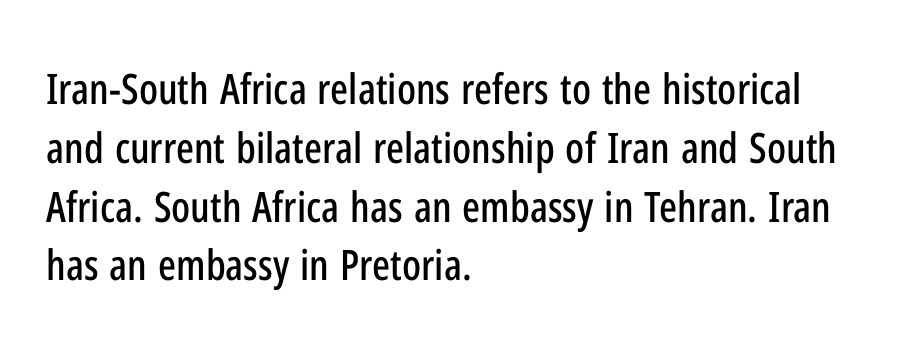
No italicization has been applied; the sample stays upright. Each new line begins a customary step beneath the previous one. The rendering anchors every line to the left-hand side. Descender tails drop into unmarked territory. In terms of letterspacing, this is plain default setting. The letters carry no serifs — their stems end cleanly without finishing strokes.
